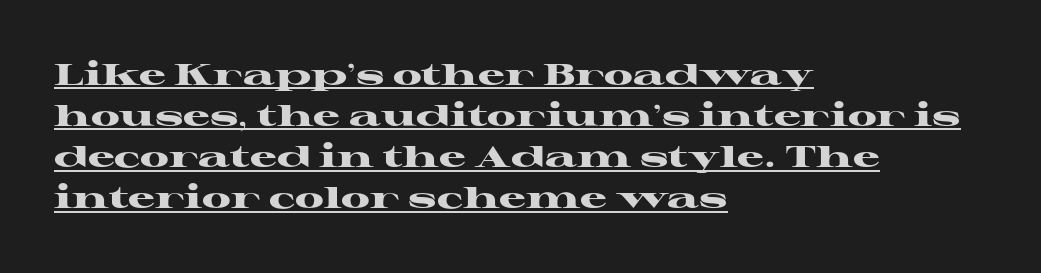
These lines are rendered in a variable-pitch font. The line texture is even and compact thanks to regular tracking. Casual observation: everything's shoved over to the left. How would I describe the line gaps? Plain and ordinary. In terms of posture, this sample is upright. Weight check: bold — yes, fully.
